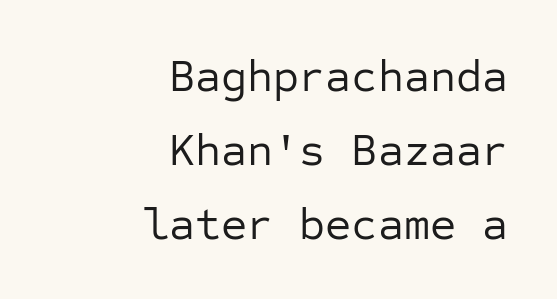
Q: Is the text bold? A: No.
Q: Is the text italic (slanted)? A: No, it is upright.
Q: Is the typeface a serif or a sans-serif typeface? A: Sans-serif.
Q: Is the text underlined? A: No.
Q: How is the paragraph aligned? A: Right-aligned.
Q: Is the spacing between letters normal or unusually wide? A: Normal.
Q: Is the spacing between lines tight, normal or loose? A: Normal.
Q: Width (condensed, normal, or wide)? A: Normal.
Q: Stroke contrast? A: Low.
Q: x-height? A: Medium.
Q: Monospaced? A: Yes.
